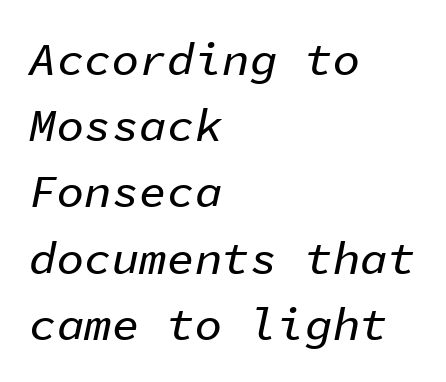
Q: Is the text italic (slanted)? A: Yes, it leans right by about 11 degrees.
Q: Is the text underlined? A: No.
Q: How is the paragraph aligned? A: Left-aligned.
Q: Is the spacing between letters normal or unusually wide? A: Normal.
Q: Is the spacing between lines tight, normal or loose? A: Normal.
Q: Width (condensed, normal, or wide)? A: Normal.
Q: Stroke contrast? A: Low.
Q: x-height? A: Medium.
Q: Monospaced? A: Yes.
